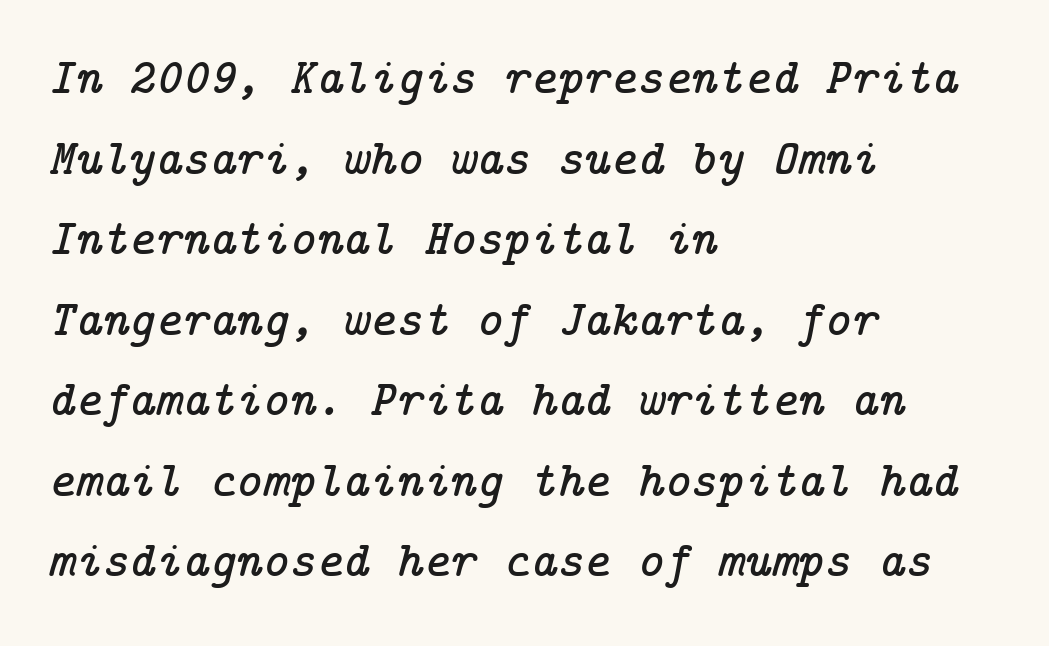
The image shows 51 px serif type, italic (leaning right); set left-aligned, normal line spacing (1.58x), normal letter spacing, not underlined; low stroke contrast and a medium x-height.
